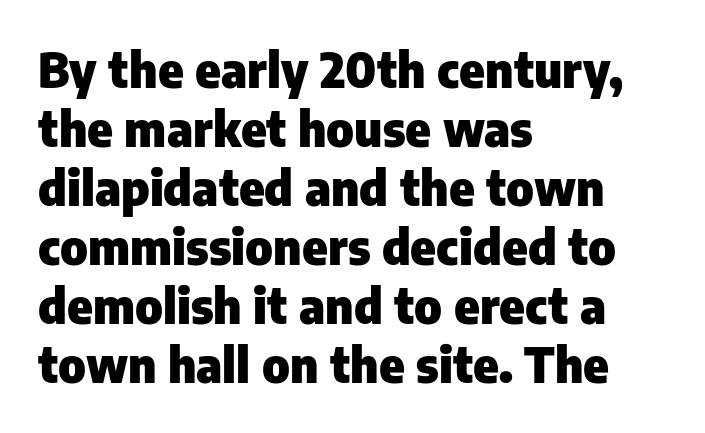
The setting favours the left margin, as ordinary paragraphs usually do. Characters follow at the spacing the type designer built in. Each letter's strokes conclude bluntly, with no projecting serifs. The letters are bold, with thick, heavy strokes. In terms of posture, this sample is upright.
